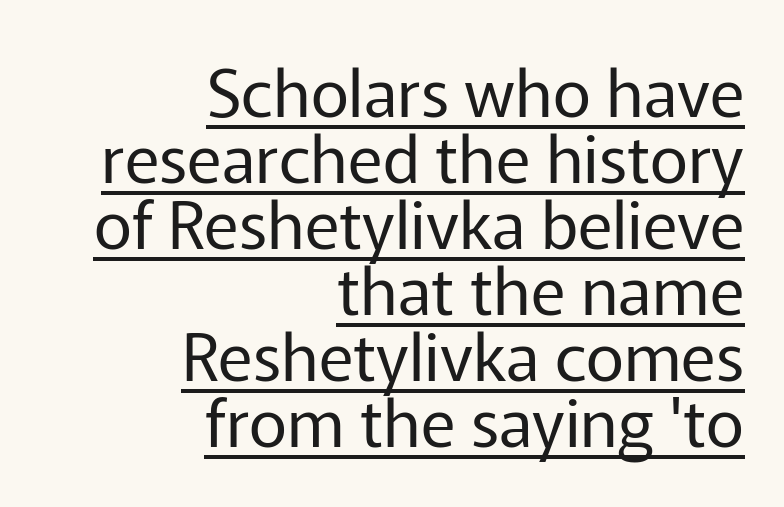
The image shows 66 px regular-weight sans-serif type, upright; set right-aligned, tight line spacing (1.0x), normal letter spacing, underlined; low stroke contrast and a medium x-height.
